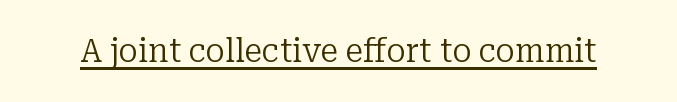
{"serif": "yes", "italic": "no", "bold": "no", "weight": "regular", "width": "normal", "stroke_contrast": "low", "x_height": "medium", "monospaced": "no", "underline": "yes", "letter_spacing": "normal", "letter_spacing_em": 0.0, "glyph_px": 32}
